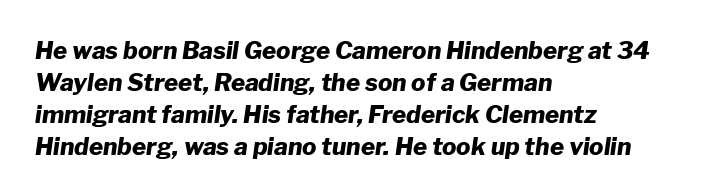
Q: Is the text bold? A: Yes.
Q: Is the text italic (slanted)? A: Yes, it leans right by about 8 degrees.
Q: Is the text underlined? A: No.
Q: How is the paragraph aligned? A: Left-aligned.
Q: Is the spacing between letters normal or unusually wide? A: Normal.
Q: Is the spacing between lines tight, normal or loose? A: Normal.
